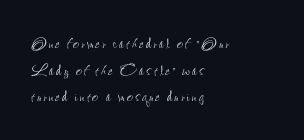
A bare baseline throughout the passage. The font sits on the lighter half of the weight spectrum, regular included. Where is the straight margin? On the left. Successive baselines arrive at the customary interval.
